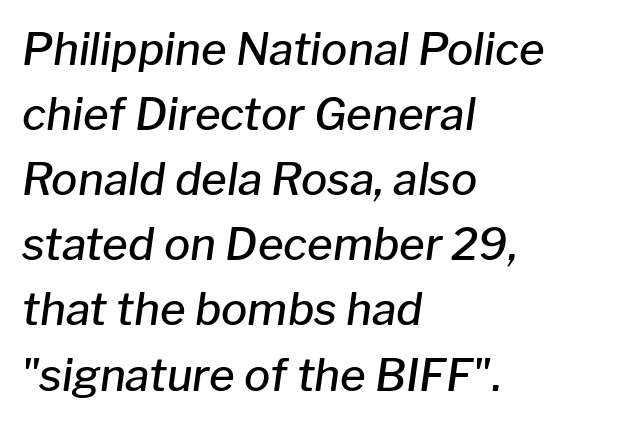
Q: Is the text bold? A: Semi-bold.
Q: Is the text italic (slanted)? A: Yes, it leans right by about 8 degrees.
Q: Is the text underlined? A: No.
Q: How is the paragraph aligned? A: Left-aligned.
Q: Is the spacing between letters normal or unusually wide? A: Normal.
Q: Is the spacing between lines tight, normal or loose? A: Normal.
Q: Width (condensed, normal, or wide)? A: Normal.
Q: Stroke contrast? A: Low.
Q: x-height? A: Medium.
Q: Monospaced? A: No.
